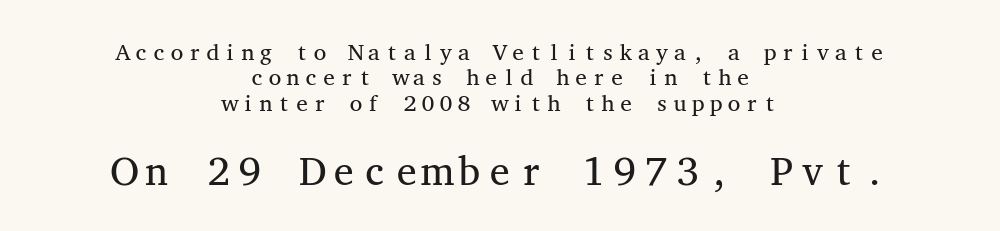
{"serif": "yes", "italic": "no", "bold": "no", "weight": "regular", "width": "wide", "stroke_contrast": "medium", "x_height": "medium", "monospaced": "yes", "underline": "no", "align": "center", "line_spacing": "tight", "line_spacing_ratio": 1.1, "letter_spacing": "normal", "letter_spacing_em": 0.0, "larger_block": "second", "size_ratio": 1.74, "glyph_px": 40}
